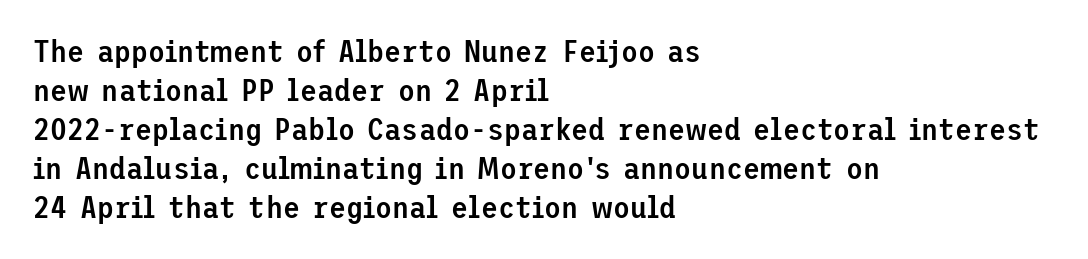
The image shows 31 px semibold sans-serif type, upright; set left-aligned, normal line spacing (1.26x), normal letter spacing, not underlined; low stroke contrast and a medium x-height.
